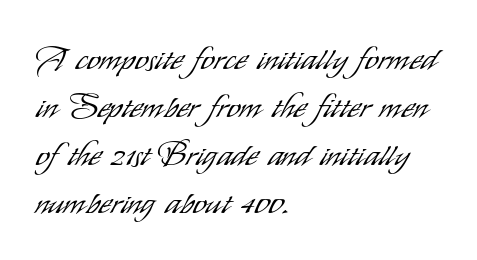
{"serif": "no", "bold": "no", "weight": "light", "width": "condensed", "stroke_contrast": "low", "x_height": "small", "monospaced": "no", "underline": "no", "align": "left", "line_spacing": "normal", "line_spacing_ratio": 1.41, "letter_spacing": "normal", "letter_spacing_em": 0.0, "glyph_px": 34}
